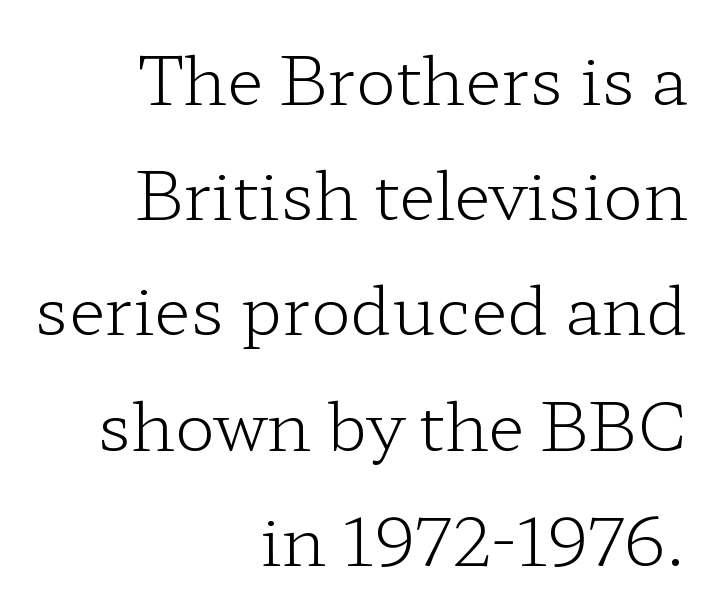
The image shows 67 px light, wide serif type, upright; set right-aligned, line spacing 1.72x, normal letter spacing, not underlined; low stroke contrast and a medium x-height.
